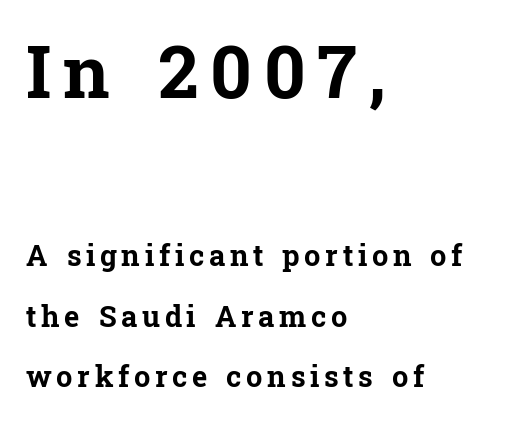
The image shows 73 px bold serif type, upright; set left-aligned, loose line spacing (2.09x), not underlined; the first (top) block is 2.52x larger; low stroke contrast and a medium x-height.
